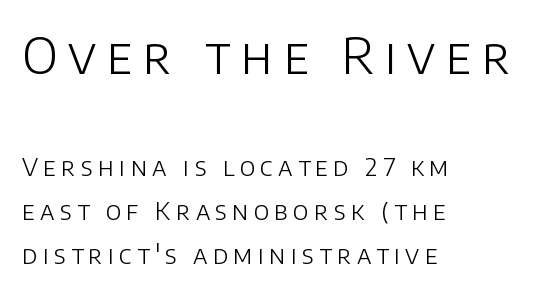
The image shows 50 px light sans-serif type, upright; set left-aligned, line spacing 1.76x, unusually wide letter spacing (+0.21 em), not underlined; the first (top) block is 2.0x larger; low stroke contrast and a large x-height.
